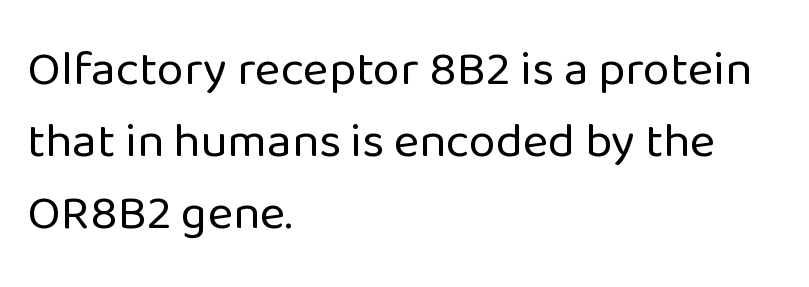
Q: Is the text bold? A: No.
Q: Is the text italic (slanted)? A: No, it is upright.
Q: Is the typeface a serif or a sans-serif typeface? A: Sans-serif.
Q: Is the text underlined? A: No.
Q: How is the paragraph aligned? A: Left-aligned.
Q: Is the spacing between letters normal or unusually wide? A: Normal.
Q: Is the spacing between lines tight, normal or loose? A: Normal.
Q: Width (condensed, normal, or wide)? A: Normal.
Q: Stroke contrast? A: Low.
Q: x-height? A: Medium.
Q: Monospaced? A: No.
